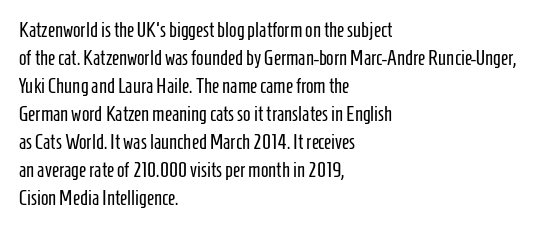
Q: Is the text bold? A: No.
Q: Is the text italic (slanted)? A: No, it is upright.
Q: Is the text underlined? A: No.
Q: How is the paragraph aligned? A: Left-aligned.
Q: Is the spacing between letters normal or unusually wide? A: Normal.
Q: Is the spacing between lines tight, normal or loose? A: Normal.
